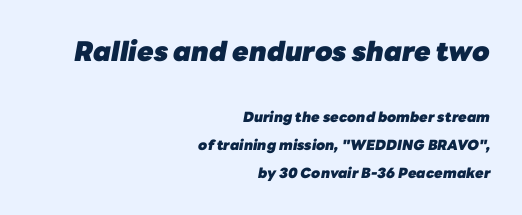
The strip under each line holds only bare page. The glyphs look as if they've been sheared to an angle. Notice how thick the strokes are: this is what a full bold looks like. The ragged edge is on the left, which tells us the setting is flush right.
